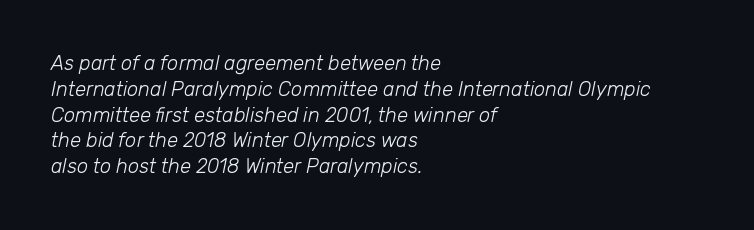
The image shows 20 px text type, italic (leaning right); set left-aligned, normal line spacing (1.29x), normal letter spacing, not underlined.
